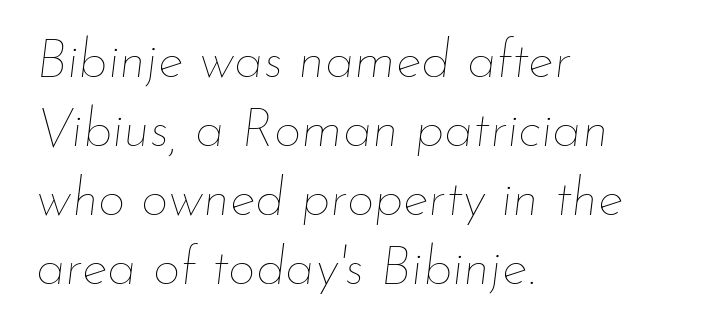
The lines in this sample share a left origin and differ only in where they stop. Slant detected: the letters are inclined. Honestly, the row spacing looks completely unremarkable. Plain, unruled lines of type. The letters sit at their default tracking, neither squeezed nor spread.
